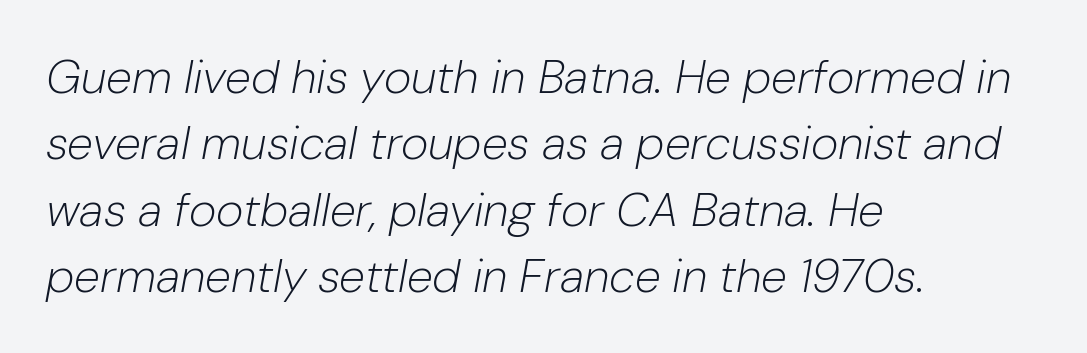
The image shows 47 px light type, italic (leaning right); set left-aligned, normal line spacing (1.41x), normal letter spacing, not underlined; low stroke contrast and a medium x-height.
